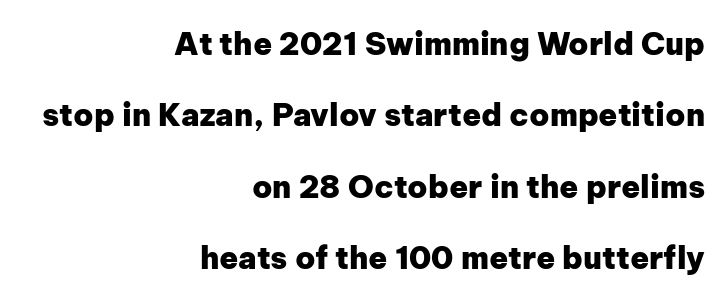
{"serif": "no", "italic": "no", "bold": "yes", "weight": "heavy", "width": "normal", "stroke_contrast": "low", "x_height": "medium", "monospaced": "no", "underline": "no", "align": "right", "line_spacing": "loose", "line_spacing_ratio": 2.3, "letter_spacing": "normal", "letter_spacing_em": 0.0, "glyph_px": 31}
